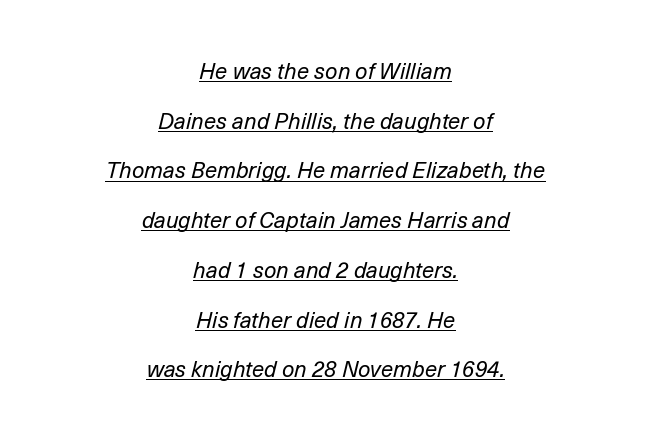
The image shows 22 px text type, italic (leaning right); set centered, loose line spacing (2.26x), normal letter spacing, underlined.
